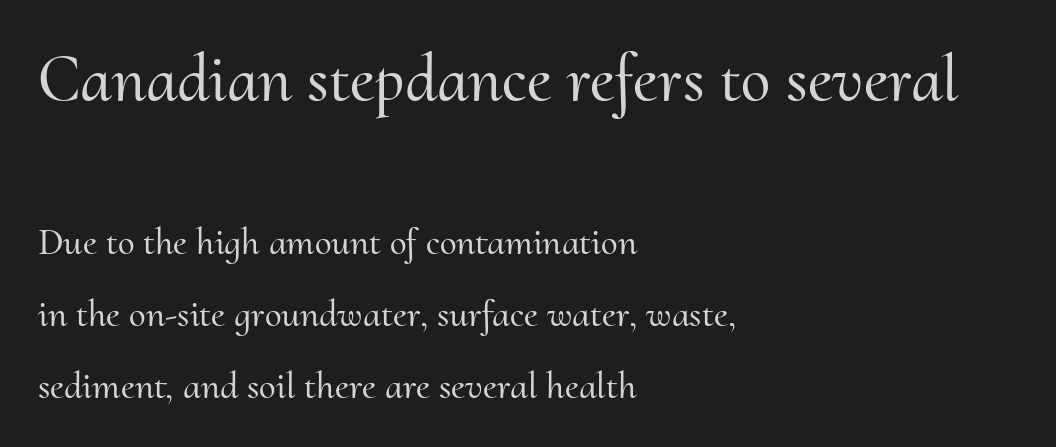
The image shows 67 px serif type, upright; set left-aligned, line spacing 1.89x, normal letter spacing, not underlined; the first (top) block is 1.76x larger; medium stroke contrast and a small x-height.
